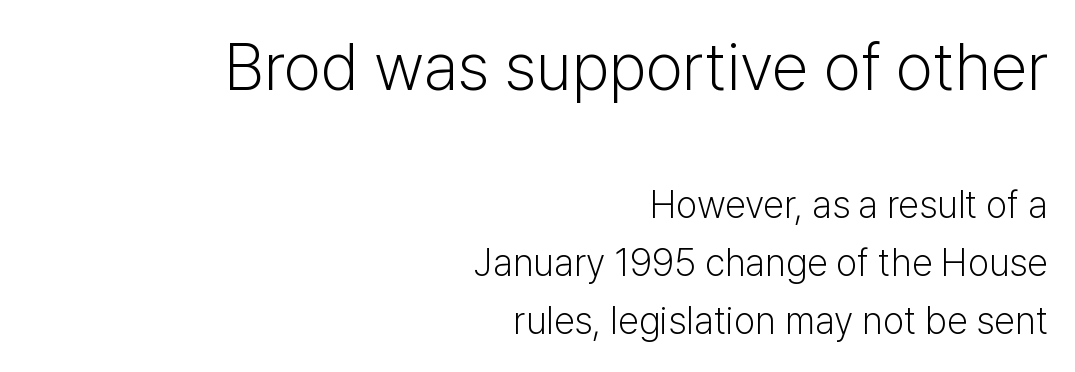
{"serif": "no", "italic": "no", "bold": "no", "weight": "light", "width": "normal", "stroke_contrast": "low", "x_height": "medium", "monospaced": "no", "underline": "no", "align": "right", "line_spacing": "normal", "line_spacing_ratio": 1.53, "letter_spacing": "normal", "letter_spacing_em": 0.0, "larger_block": "first", "size_ratio": 1.74, "glyph_px": 66}
